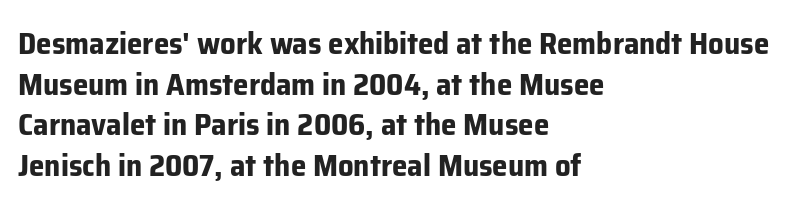
The image shows 31 px bold sans-serif type, upright; set left-aligned, normal line spacing (1.31x), normal letter spacing, not underlined; low stroke contrast and a medium x-height.
